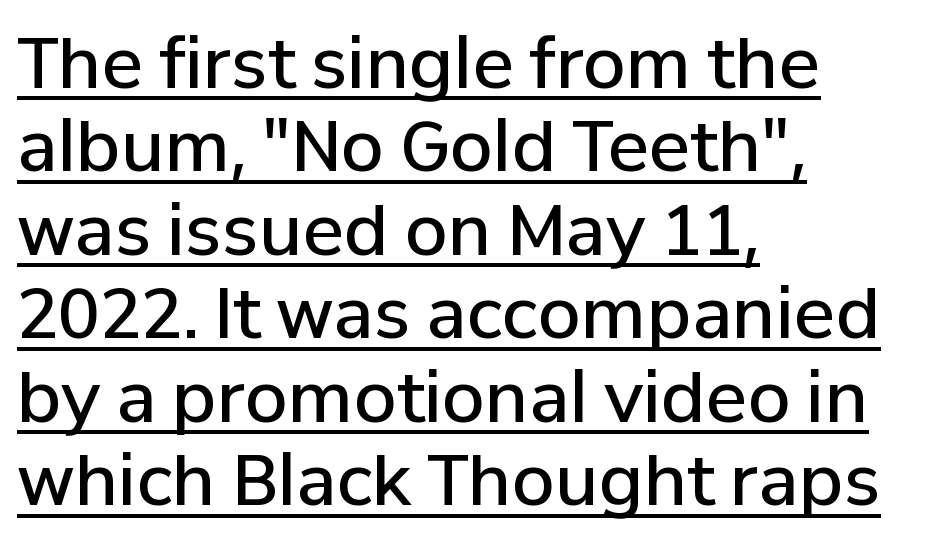
Has an underline been added? It has. Here the designer chose a conventional face with non-uniform glyph widths. Horizontal alignment here is leftward, the default for most running prose. Every letter is mildly thick-stroked: semibold rather than bold. The type family on display is of the sans-serif kind.
